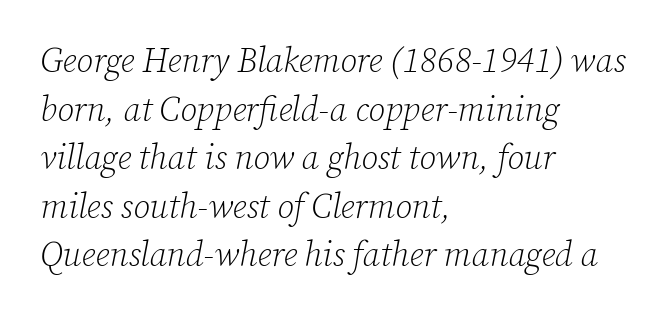
{"serif": "yes", "italic": "yes", "lean": "right", "slant_degrees": 12, "bold": "no", "weight": "light", "width": "normal", "stroke_contrast": "low", "x_height": "medium", "monospaced": "no", "underline": "no", "align": "left", "line_spacing": "normal", "line_spacing_ratio": 1.43, "letter_spacing": "normal", "letter_spacing_em": 0.0, "glyph_px": 34}
